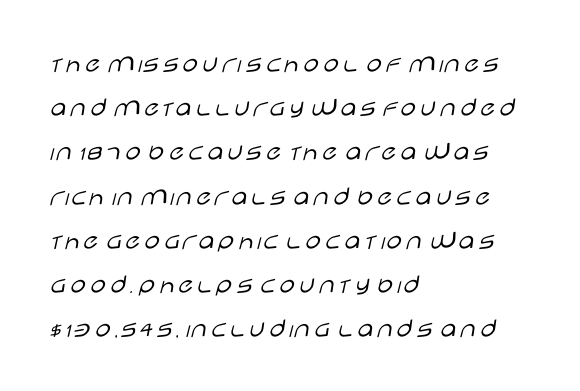
A classic flush-left, rag-right setting is used for this passage. Line spacing here is normal. The face used here is proportionally spaced, like ordinary book or web type. Each word holds together tightly as a unit, with standard inter-letter gaps. Weight: in the light-to-regular range.
